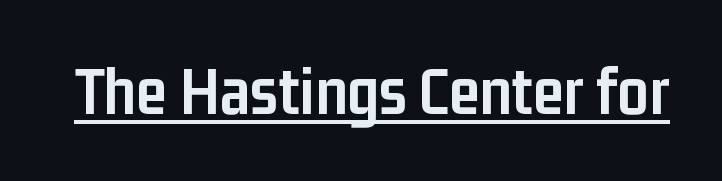
Q: Is the text bold? A: Yes.
Q: Is the text italic (slanted)? A: No, it is upright.
Q: Is the typeface a serif or a sans-serif typeface? A: Sans-serif.
Q: Is the text underlined? A: Yes.
Q: Is the spacing between letters normal or unusually wide? A: Normal.
Q: Width (condensed, normal, or wide)? A: Condensed.
Q: Stroke contrast? A: Low.
Q: x-height? A: Medium.
Q: Monospaced? A: No.
